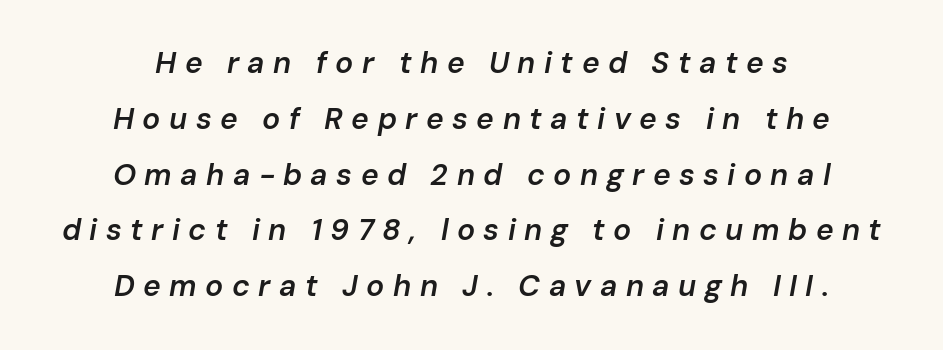
The image shows 30 px semibold type, italic (leaning right); set centered, line spacing 1.86x, unusually wide letter spacing (+0.28 em), not underlined; low stroke contrast and a medium x-height.
